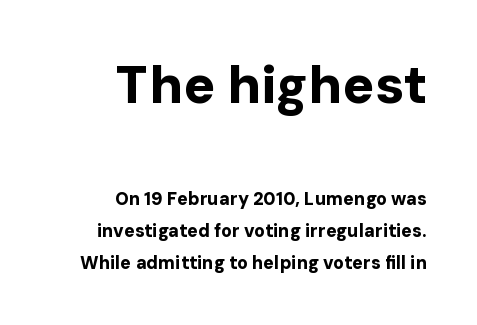
{"serif": "no", "italic": "no", "bold": "yes", "weight": "bold", "width": "normal", "stroke_contrast": "low", "x_height": "medium", "monospaced": "no", "underline": "no", "align": "right", "line_spacing_ratio": 1.78, "letter_spacing": "normal", "letter_spacing_em": 0.0, "larger_block": "first", "size_ratio": 2.94, "glyph_px": 53}
